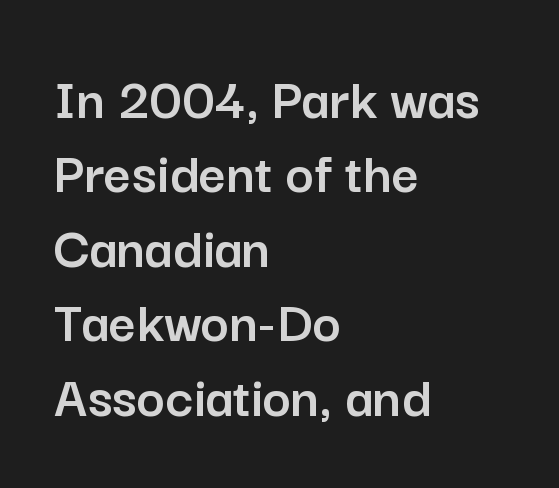
The image shows 60 px sans-serif type, upright; set left-aligned, line spacing 1.24x, normal letter spacing, not underlined; low stroke contrast and a medium x-height.
